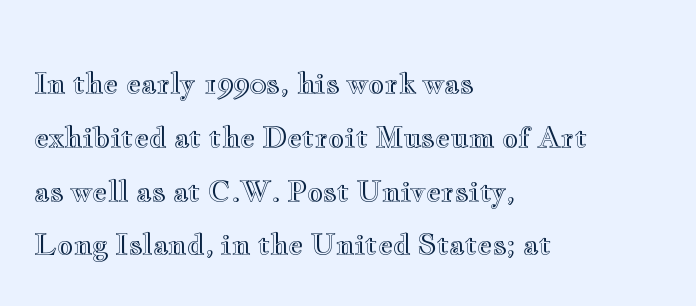
Descenders hang freely into open space. The leading is generous, giving the passage an open texture. A classic flush-left, rag-right setting is used for this passage. Spacing verdict: proportional, widths tailored to each character. Italic? Not at all — the glyphs are vertical.
